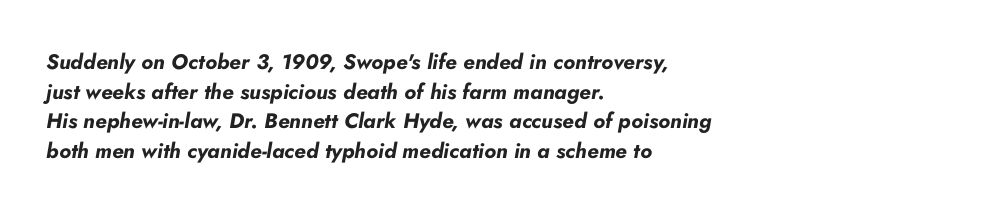
The typesetting leans heavy: a genuine bold. This is oblique type, the kind used for emphasis or titles. Inter-character spacing is left at the font's built-in metrics. Visually the block forms a straight wall on the left and a jagged coastline on the right. The foot of each line stays bare and open. Evenly set lines give the paragraph a standard silhouette.
